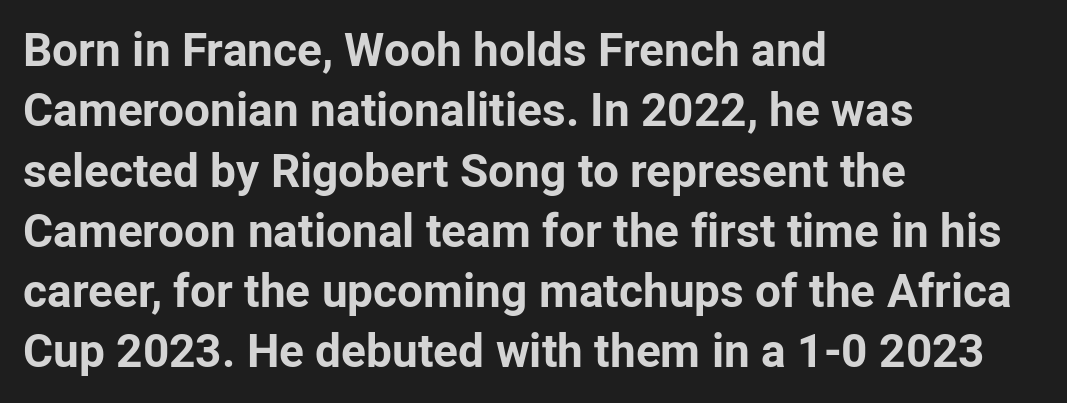
Q: Is the text bold? A: Yes.
Q: Is the text italic (slanted)? A: No, it is upright.
Q: Is the typeface a serif or a sans-serif typeface? A: Sans-serif.
Q: Is the text underlined? A: No.
Q: How is the paragraph aligned? A: Left-aligned.
Q: Is the spacing between letters normal or unusually wide? A: Normal.
Q: Is the spacing between lines tight, normal or loose? A: Normal.
Q: Width (condensed, normal, or wide)? A: Normal.
Q: Stroke contrast? A: Low.
Q: x-height? A: Medium.
Q: Monospaced? A: No.
